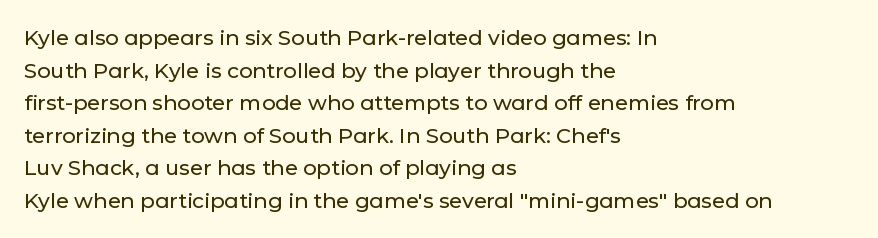
{"italic": "no", "underline": "no", "align": "left", "line_spacing": "normal", "line_spacing_ratio": 1.55, "letter_spacing": "normal", "letter_spacing_em": 0.0, "glyph_px": 21}
